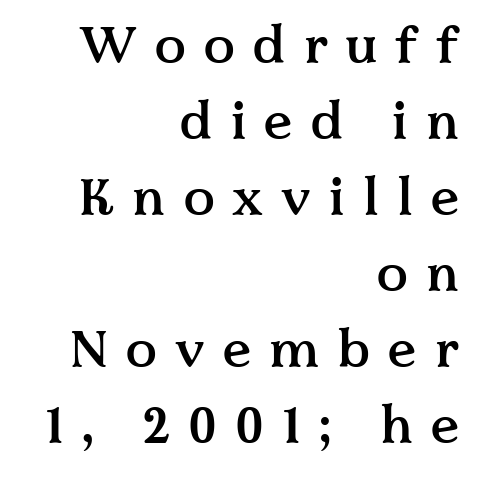
Typeset ragged left — the right edge is the straight one. These lines have a slow, spaced-out rhythm from letter to letter. The letters stand upright; this is a roman face. Yep, those are serifs on the letters. Underline: absent.
